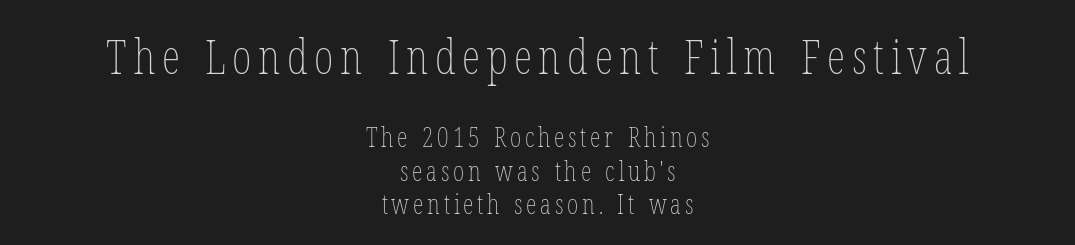
{"italic": "no", "bold": "no", "weight": "thin", "width": "condensed", "stroke_contrast": "low", "x_height": "medium", "monospaced": "no", "underline": "no", "align": "center", "line_spacing_ratio": 1.23, "larger_block": "first", "size_ratio": 1.74, "glyph_px": 47}
